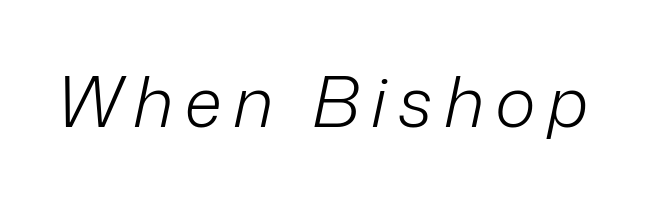
{"italic": "yes", "lean": "right", "slant_degrees": 12, "bold": "no", "weight": "light", "width": "normal", "stroke_contrast": "low", "x_height": "medium", "monospaced": "no", "underline": "no", "glyph_px": 70}
